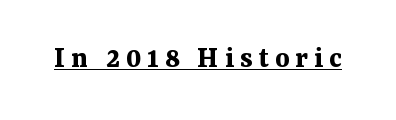
The font is running at its bold setting. The lettering is marked with a stroke running underneath it. Italic? Not at all — the glyphs are vertical. The rendering uses natural spacing where letterforms have individual widths.
